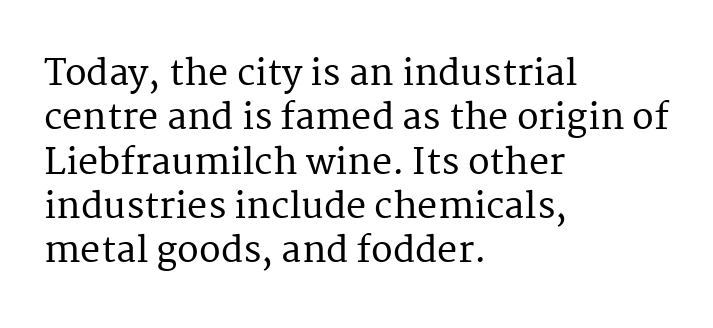
The paragraph shown leans on its left margin. The passage shown is typed in a proportional face where columns would drift. Each word holds together tightly as a unit, with standard inter-letter gaps. Each row of text sits above clean, open space. Examine the stroke ends and you'll spot serifs. Ascenders rise straight up at ninety degrees.
